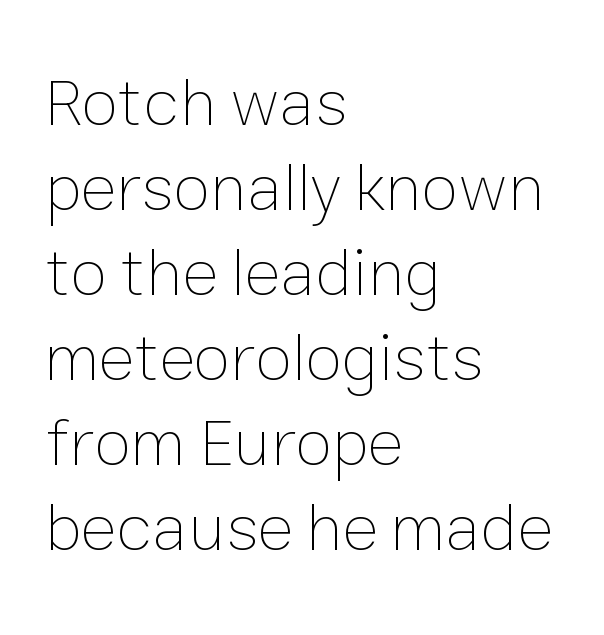
The image shows 68 px thin type, upright; set left-aligned, normal line spacing (1.25x), normal letter spacing, not underlined; low stroke contrast and a medium x-height.
